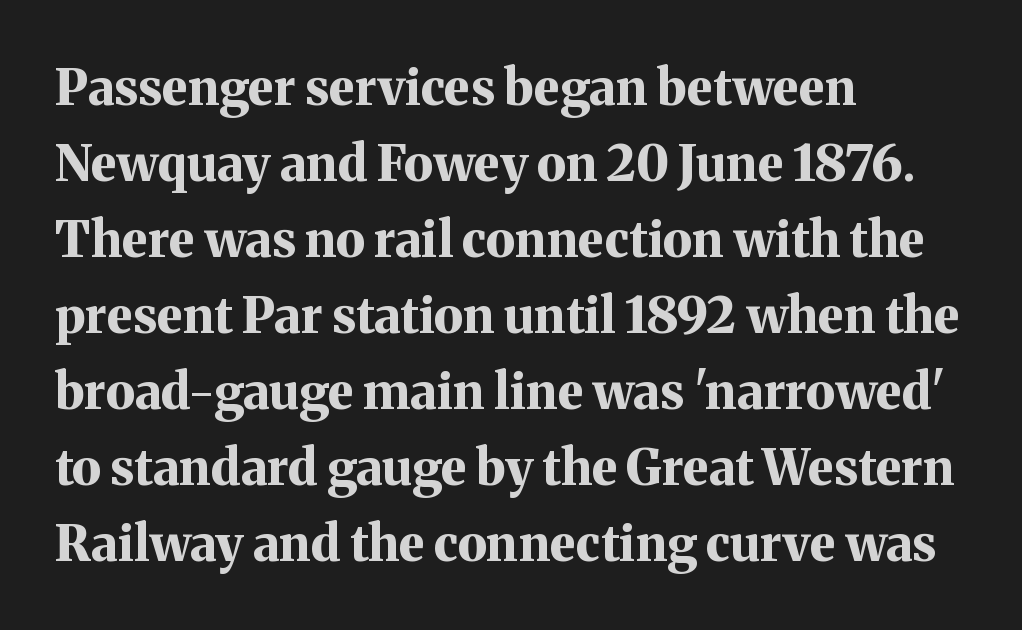
The image shows 50 px bold serif type, upright; set left-aligned, normal line spacing (1.52x), normal letter spacing, not underlined; medium stroke contrast and a medium x-height.
